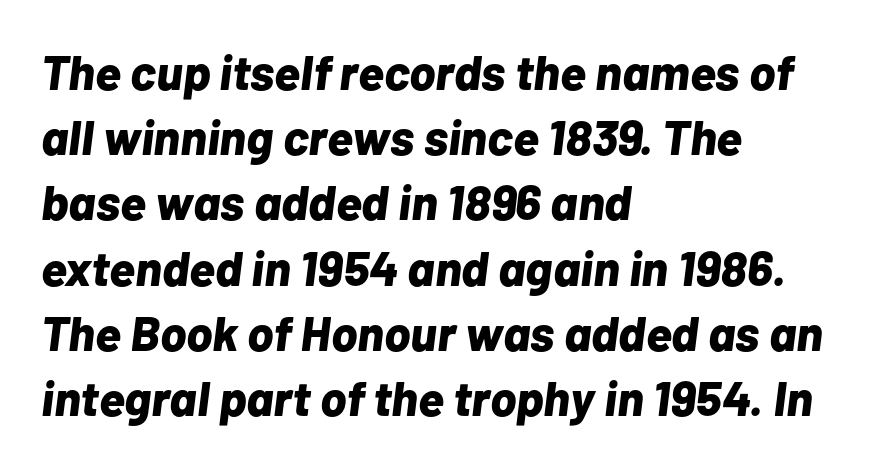
You can tell it's italic because the verticals aren't actually vertical. Decoration check: the copy has no underline. The passage shown is typed in a proportional face where columns would drift. This sample is left-justified, so line endings fall wherever the words run out. The letters sit at their default tracking, neither squeezed nor spread.
